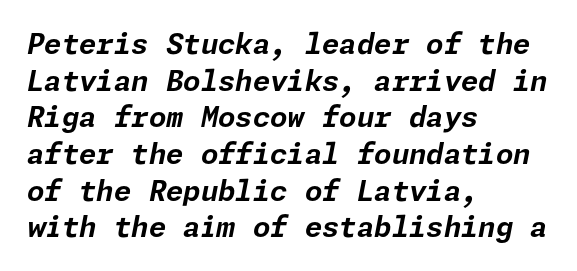
The image shows 28 px bold type, italic (leaning right); set left-aligned, normal line spacing (1.31x), normal letter spacing, not underlined; low stroke contrast and a medium x-height.
